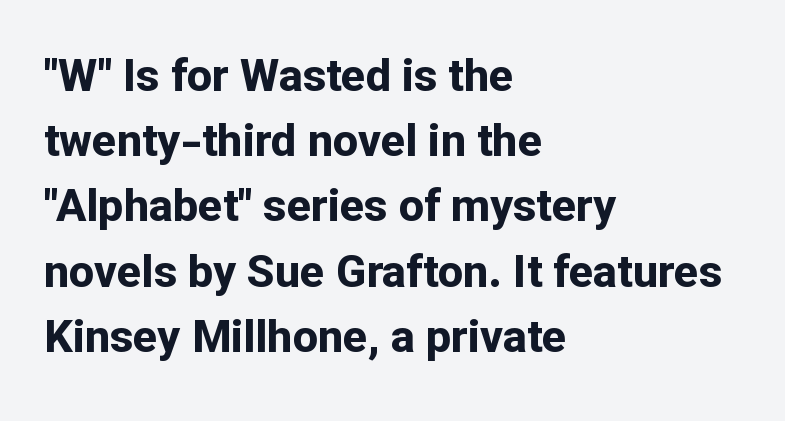
{"serif": "no", "italic": "no", "bold": "yes", "weight": "bold", "width": "normal", "stroke_contrast": "low", "x_height": "medium", "monospaced": "no", "underline": "no", "align": "left", "line_spacing": "normal", "line_spacing_ratio": 1.45, "letter_spacing": "normal", "letter_spacing_em": 0.0, "glyph_px": 45}
